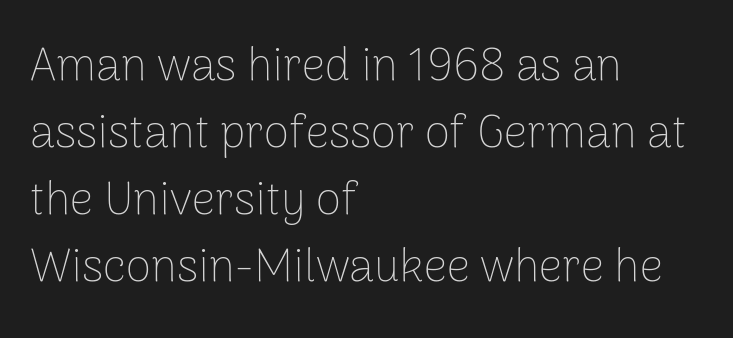
{"serif": "no", "italic": "no", "bold": "no", "weight": "thin", "width": "normal", "stroke_contrast": "low", "x_height": "medium", "monospaced": "no", "underline": "no", "align": "left", "line_spacing": "normal", "line_spacing_ratio": 1.46, "letter_spacing": "normal", "letter_spacing_em": 0.0, "glyph_px": 46}
